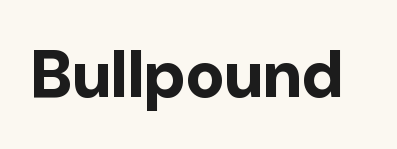
The image shows 66 px bold sans-serif type, upright; set normal letter spacing, not underlined; low stroke contrast and a medium x-height.
